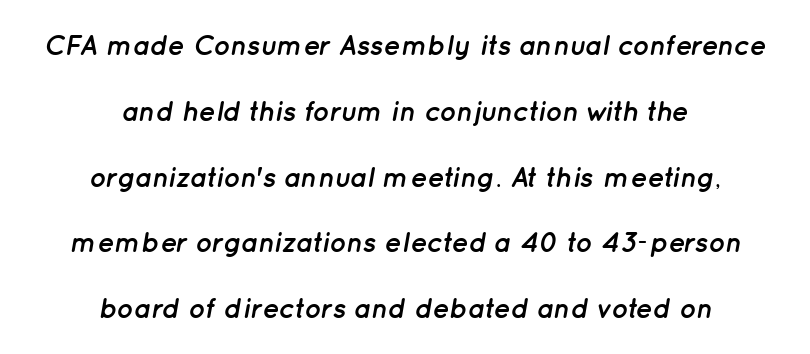
The image shows 28 px semibold type, italic (leaning right); set centered, loose line spacing (2.35x), normal letter spacing, not underlined; low stroke contrast and a medium x-height.
